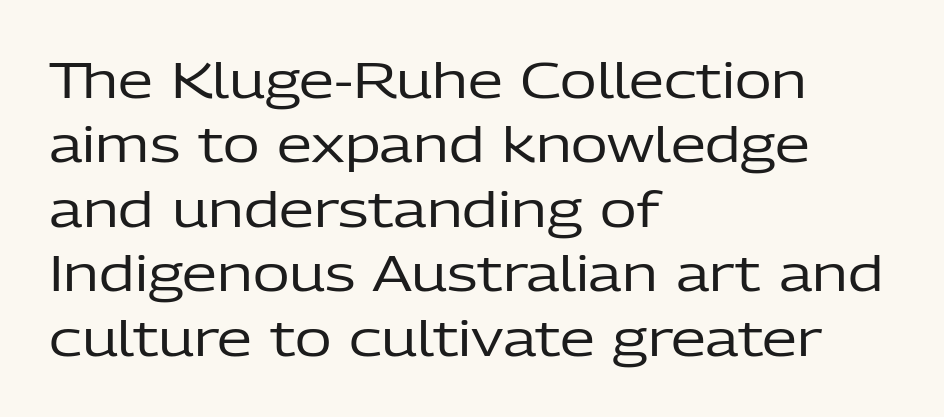
Q: Is the text bold? A: No.
Q: Is the text italic (slanted)? A: No, it is upright.
Q: Is the typeface a serif or a sans-serif typeface? A: Sans-serif.
Q: Is the text underlined? A: No.
Q: How is the paragraph aligned? A: Left-aligned.
Q: Is the spacing between letters normal or unusually wide? A: Normal.
Q: Is the spacing between lines tight, normal or loose? A: Normal.
Q: Width (condensed, normal, or wide)? A: Normal.
Q: Stroke contrast? A: Low.
Q: x-height? A: Medium.
Q: Monospaced? A: No.
